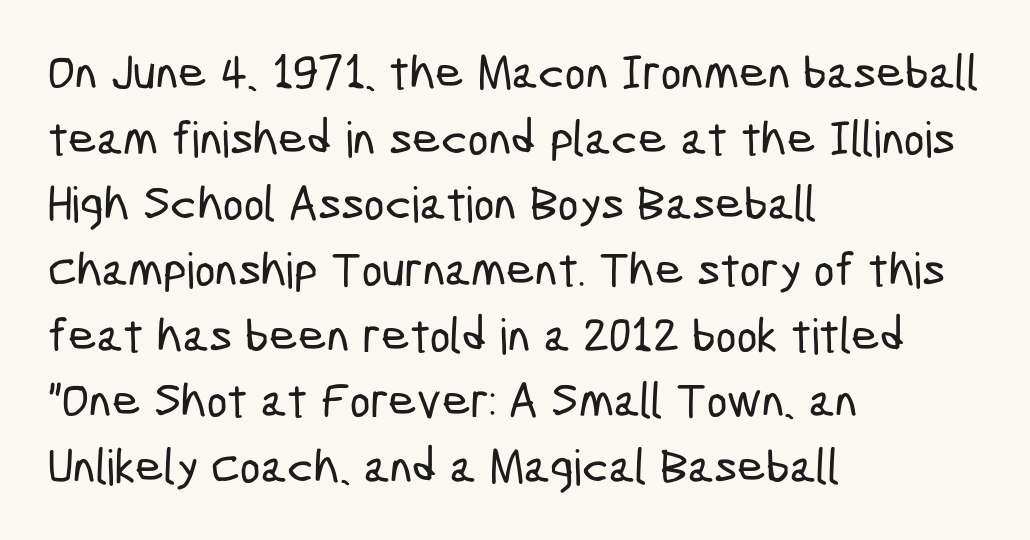
{"serif": "no", "width": "condensed", "stroke_contrast": "low", "x_height": "medium", "monospaced": "no", "underline": "no", "align": "left", "line_spacing": "normal", "line_spacing_ratio": 1.34, "letter_spacing": "normal", "letter_spacing_em": 0.0, "glyph_px": 49}
